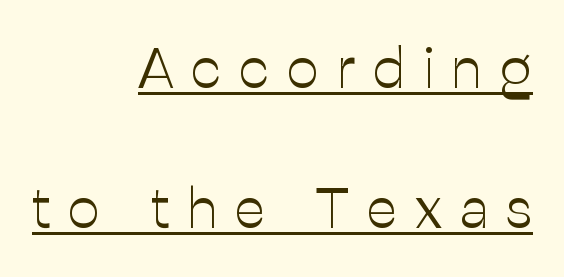
{"serif": "no", "italic": "no", "bold": "no", "weight": "light", "width": "normal", "stroke_contrast": "low", "x_height": "medium", "monospaced": "no", "underline": "yes", "align": "right", "line_spacing": "loose", "line_spacing_ratio": 2.45, "letter_spacing": "wide", "letter_spacing_em": 0.31, "glyph_px": 57}
